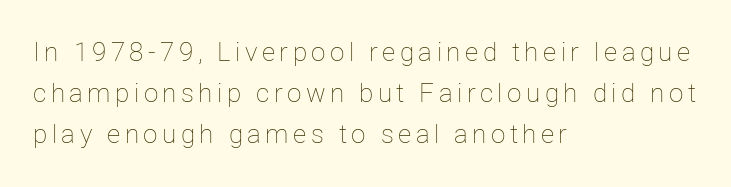
The image shows 26 px text type, upright; set left-aligned, normal line spacing (1.57x), not underlined.
